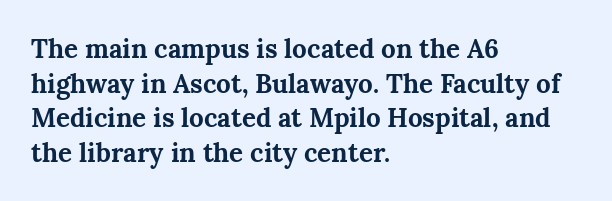
The image shows 26 px bold type, upright; set left-aligned, normal line spacing (1.33x), normal letter spacing, not underlined.
